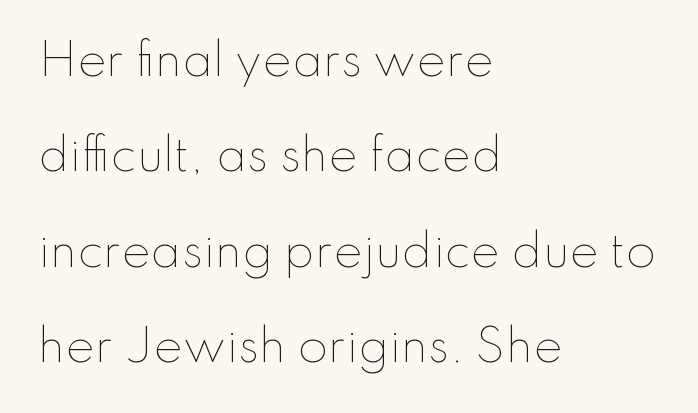
Quick note: interline space is abundant. This sample has the flowing, uneven cadence of proportional lettering. Nope, not italic — everything's standing straight. Leftover space on each line is placed entirely after the last word. Anything drawn beneath the words? Only blank space.
